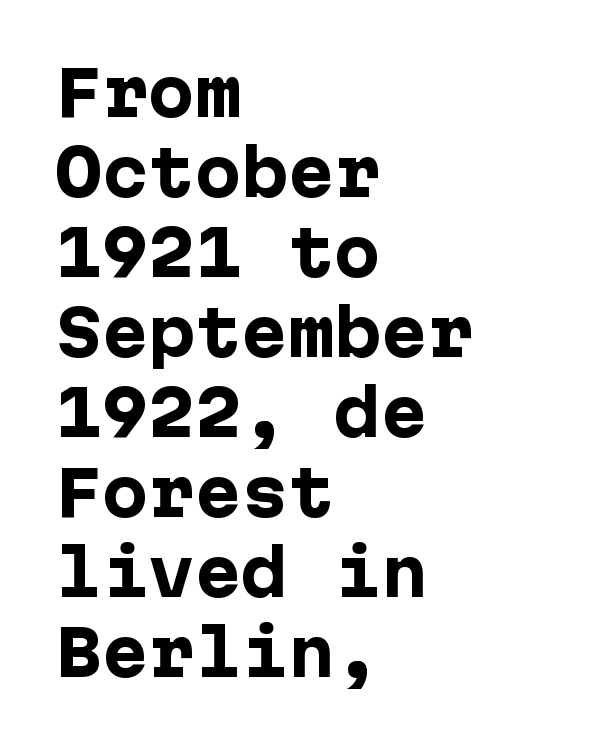
{"serif": "no", "italic": "no", "bold": "yes", "weight": "heavy", "width": "normal", "stroke_contrast": "low", "x_height": "medium", "underline": "no", "align": "left", "line_spacing": "normal", "line_spacing_ratio": 1.29, "letter_spacing": "normal", "letter_spacing_em": 0.0, "glyph_px": 62}
